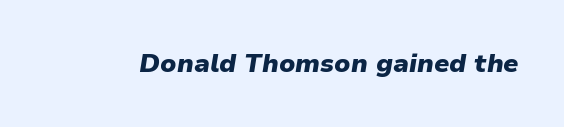
Emphasis-style slanted type is in use. The letterforms sit shoulder to shoulder at normal distance. The typesetting leans heavy: a genuine bold. Words float on clear page, feet unadorned.
